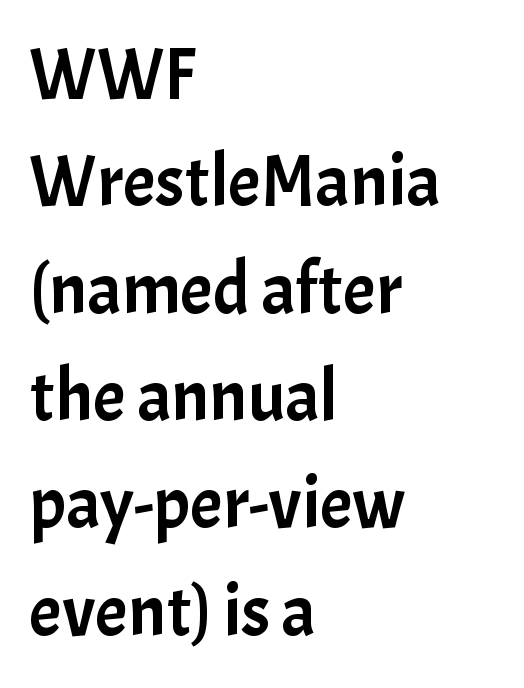
The image shows 73 px sans-serif type, upright; set left-aligned, normal line spacing (1.47x), normal letter spacing, not underlined; low stroke contrast and a medium x-height.
